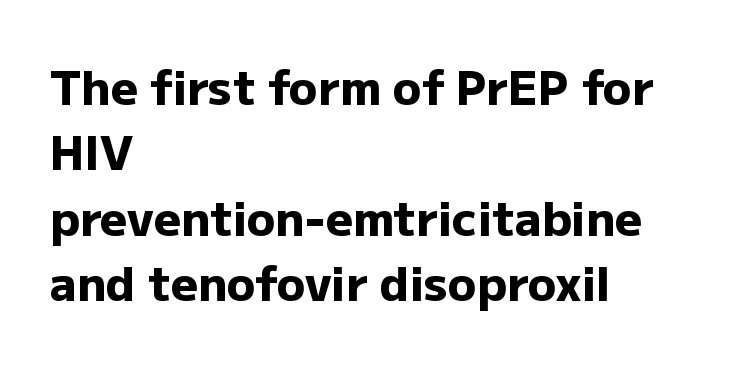
{"serif": "no", "italic": "no", "bold": "yes", "weight": "heavy", "width": "normal", "stroke_contrast": "low", "x_height": "medium", "monospaced": "no", "underline": "no", "align": "left", "line_spacing": "normal", "line_spacing_ratio": 1.39, "letter_spacing": "normal", "letter_spacing_em": 0.0, "glyph_px": 47}
